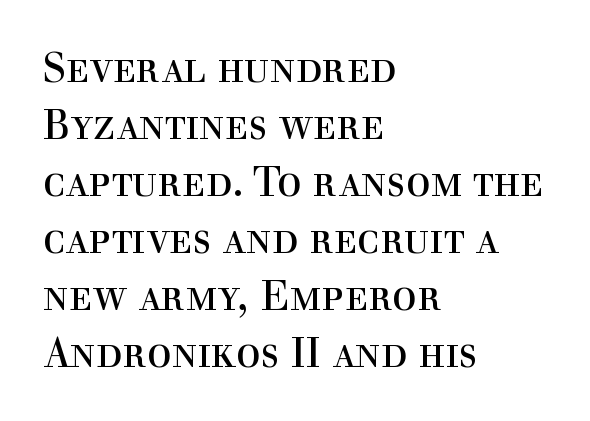
Q: Is the text bold? A: No.
Q: Is the text italic (slanted)? A: No, it is upright.
Q: Is the typeface a serif or a sans-serif typeface? A: Serif.
Q: Is the text underlined? A: No.
Q: How is the paragraph aligned? A: Left-aligned.
Q: Is the spacing between letters normal or unusually wide? A: Normal.
Q: Is the spacing between lines tight, normal or loose? A: Normal.
Q: Width (condensed, normal, or wide)? A: Normal.
Q: x-height? A: Medium.
Q: Monospaced? A: No.
